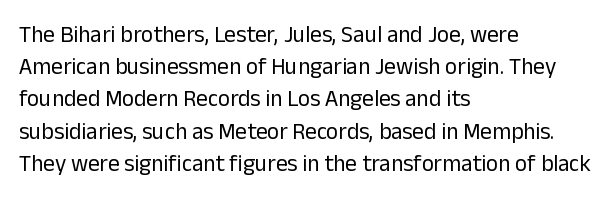
{"italic": "no", "bold": "no", "underline": "no", "align": "left", "line_spacing": "normal", "line_spacing_ratio": 1.4, "letter_spacing": "normal", "letter_spacing_em": 0.0, "glyph_px": 23}
